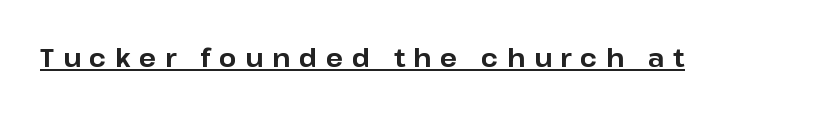
The font is running at its bold setting. This is roman type, the default non-slanted kind. The tracking jumps out immediately: characters are airy and widely separated. The rendered words wear a rule along their underside.
